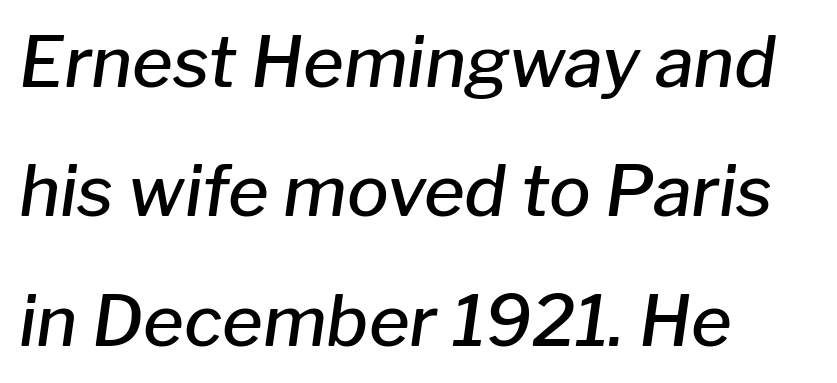
The image shows 70 px semibold type, italic (leaning right); set left-aligned, line spacing 1.85x, normal letter spacing, not underlined; low stroke contrast and a medium x-height.
